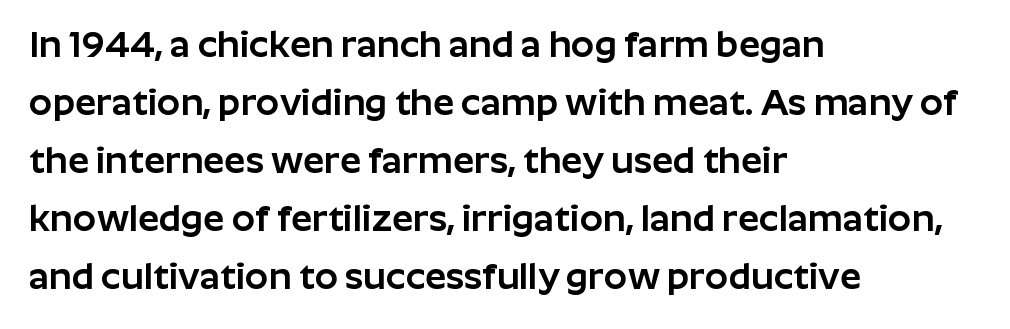
The image shows 37 px sans-serif type, upright; set left-aligned, normal line spacing (1.57x), normal letter spacing, not underlined; low stroke contrast and a medium x-height.
